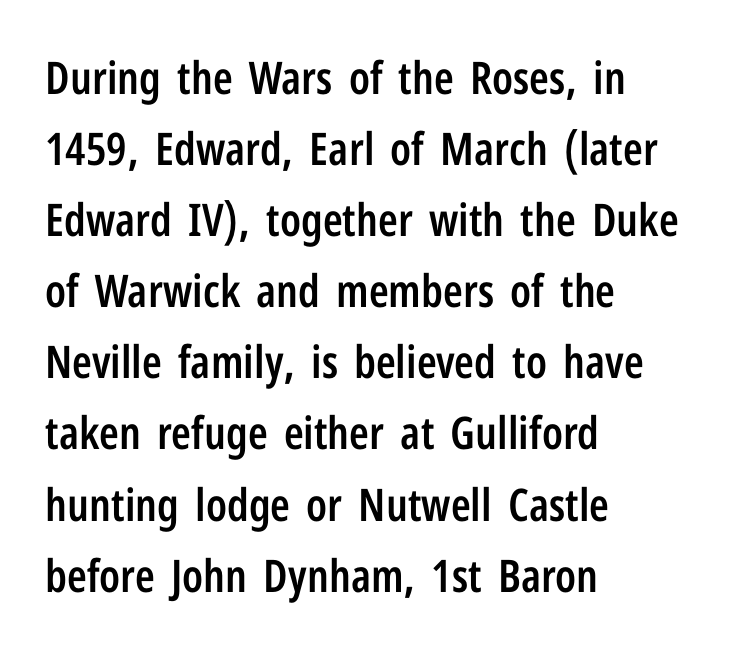
The baseline area is clear. This sample uses a sans-serif face. The specimen reads as upright at a glance. In terms of weight, the rendering is demibold, just under bold. Is there much room between lines? A standard amount, neither cramped nor airy. The line texture is even and compact thanks to regular tracking.
